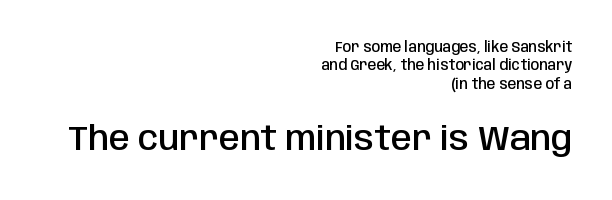
{"serif": "no", "italic": "no", "bold": "semi", "weight": "semibold", "width": "condensed", "stroke_contrast": "low", "x_height": "large", "monospaced": "no", "underline": "no", "align": "right", "line_spacing": "normal", "line_spacing_ratio": 1.31, "letter_spacing": "normal", "letter_spacing_em": 0.0, "larger_block": "second", "size_ratio": 2.43, "glyph_px": 34}
